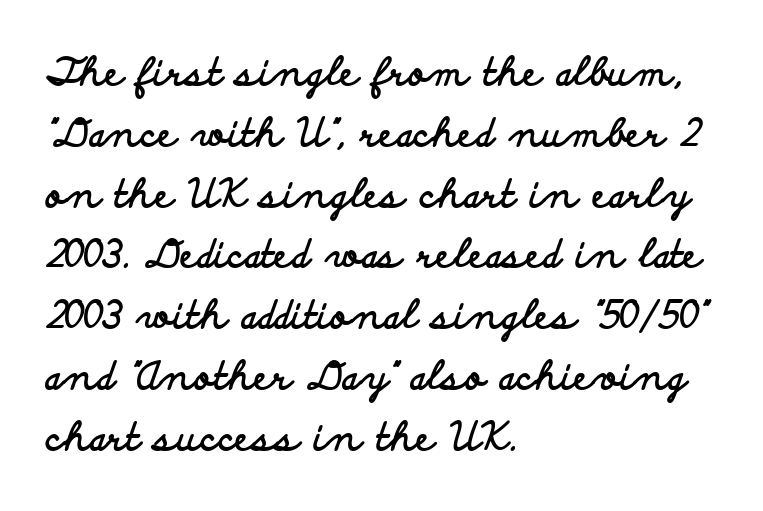
Students, note that the glyphs here touch the page at normal intervals. A dark, heavy texture on the line: the type is bold. I'd call this a sans setting — the letters go barefoot. Line starts are locked; line ends wander. Varying glyph widths throughout — classic text-font behaviour.
